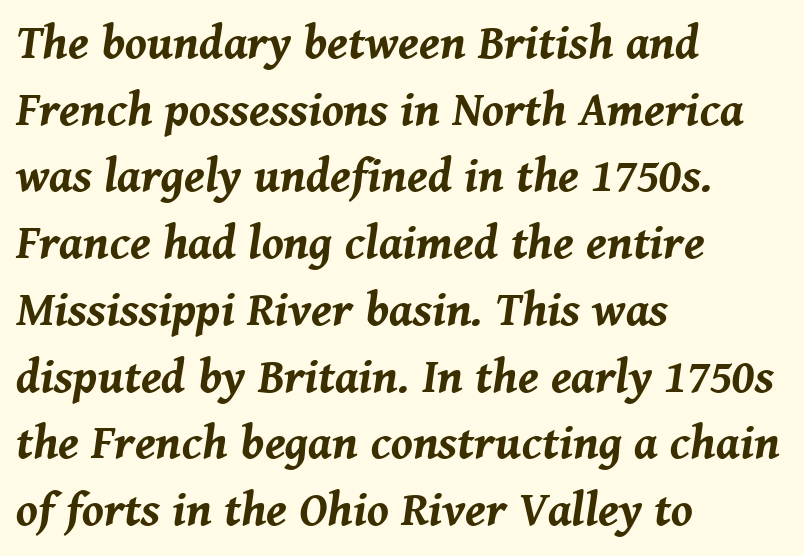
Q: Is the text bold? A: Yes.
Q: Is the text italic (slanted)? A: Yes, it leans right by about 8 degrees.
Q: Is the text underlined? A: No.
Q: How is the paragraph aligned? A: Left-aligned.
Q: Is the spacing between letters normal or unusually wide? A: Normal.
Q: Is the spacing between lines tight, normal or loose? A: Normal.
Q: Width (condensed, normal, or wide)? A: Normal.
Q: Stroke contrast? A: Medium.
Q: x-height? A: Medium.
Q: Monospaced? A: No.
